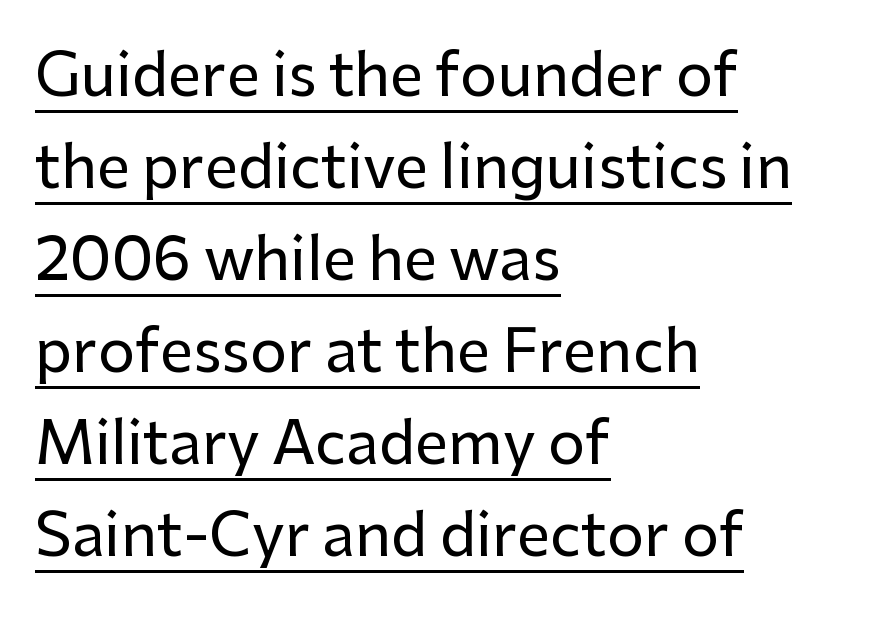
The paragraph shown leans on its left margin. Evenly set lines give the paragraph a standard silhouette. The passage shown is typeset with a sans-serif family. Quick note: underline on.
